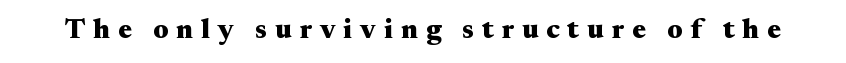
Underline: absent. Unlike italic type, these characters show no tilt at all. Notice how thick the strokes are: this is what a full bold looks like. Is this a fixed-width face? No — the glyphs have proportional, varying widths.
